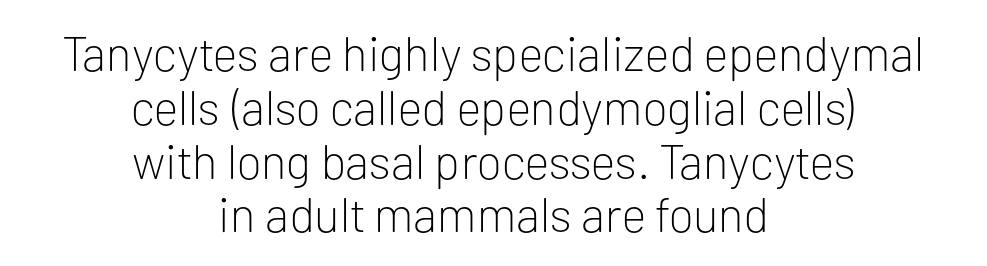
The image shows 48 px light sans-serif type, upright; set centered, tight line spacing (1.12x), normal letter spacing, not underlined; low stroke contrast and a medium x-height.
